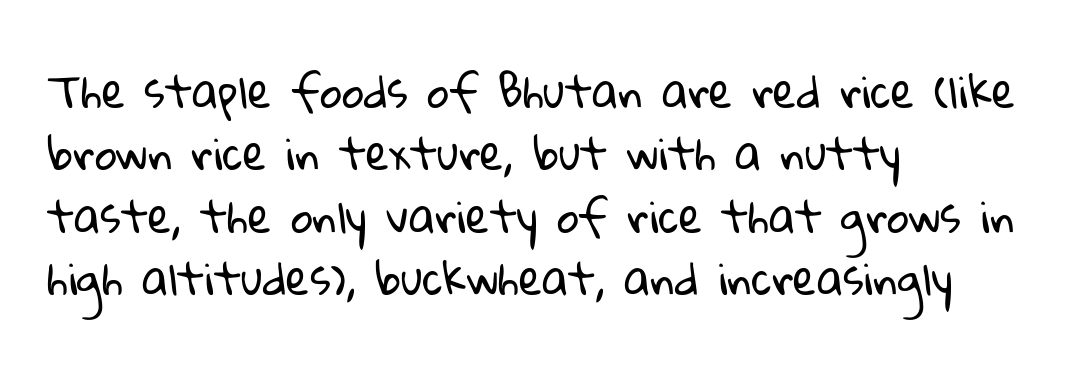
The space beneath each line is pristine and unruled. Baseline-to-baseline distance is the conventional proportion of letter height. Unbolded letterforms with no extra heft. Short and long lines alike share a common starting point at left. Examine the stroke ends and you'll find no serifs. The passage shown is typed in a proportional face where columns would drift.
